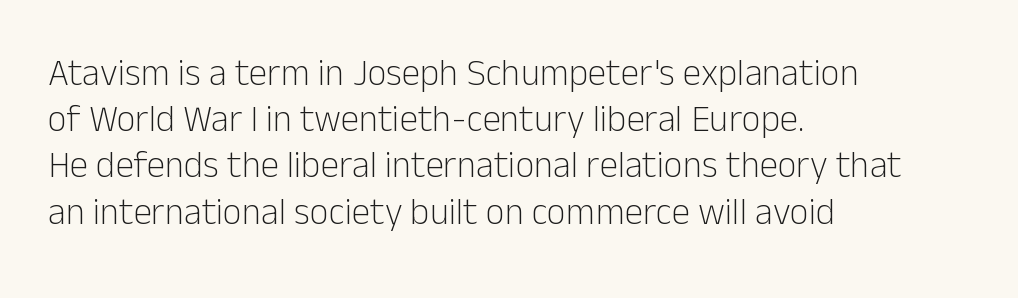
{"serif": "no", "italic": "no", "bold": "no", "weight": "light", "width": "normal", "stroke_contrast": "low", "x_height": "medium", "monospaced": "no", "underline": "no", "align": "left", "line_spacing": "normal", "line_spacing_ratio": 1.25, "letter_spacing": "normal", "letter_spacing_em": 0.0, "glyph_px": 37}
